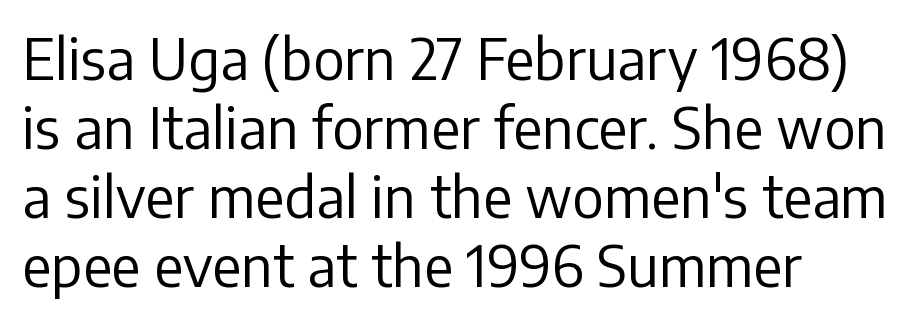
{"serif": "no", "italic": "no", "bold": "no", "weight": "regular", "width": "normal", "stroke_contrast": "low", "x_height": "medium", "monospaced": "no", "underline": "no", "line_spacing_ratio": 1.23, "letter_spacing": "normal", "letter_spacing_em": 0.0, "glyph_px": 56}
